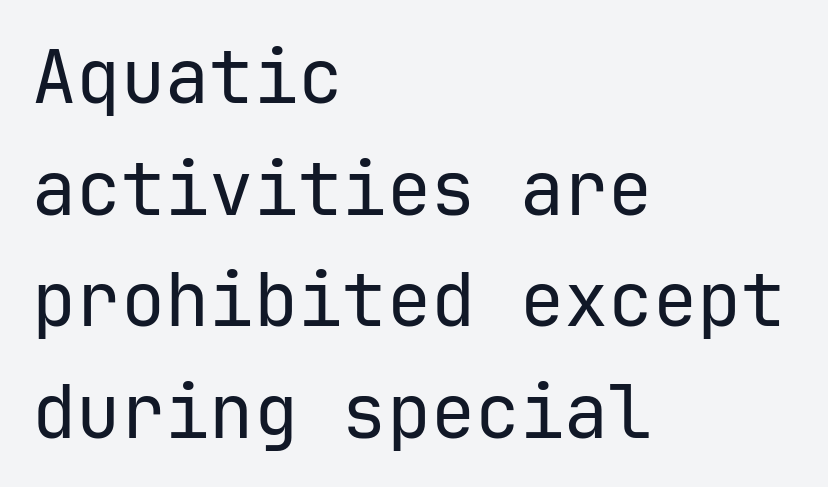
{"serif": "no", "italic": "no", "bold": "no", "weight": "regular", "width": "normal", "stroke_contrast": "low", "x_height": "medium", "underline": "no", "align": "left", "line_spacing": "normal", "line_spacing_ratio": 1.51, "letter_spacing": "normal", "letter_spacing_em": 0.0, "glyph_px": 74}
